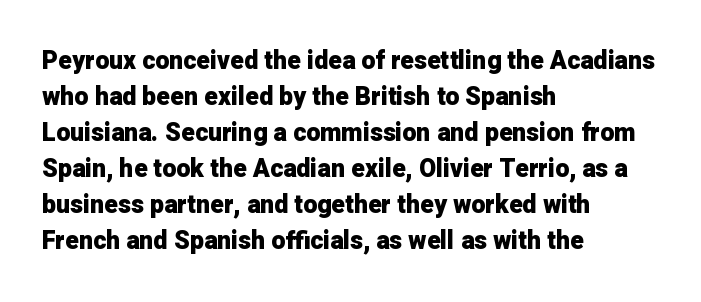
{"italic": "no", "bold": "yes", "underline": "no", "align": "left", "line_spacing": "normal", "line_spacing_ratio": 1.44, "letter_spacing": "normal", "letter_spacing_em": 0.0, "glyph_px": 25}
